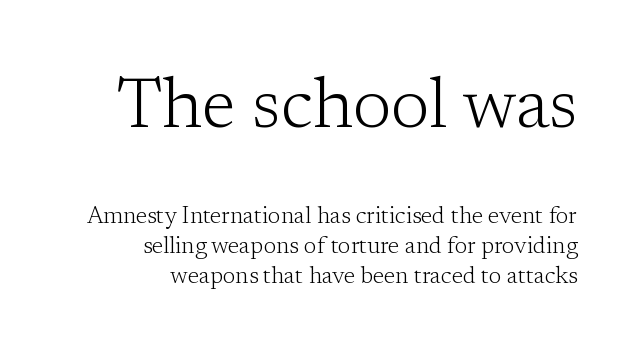
Q: Is the text bold? A: No.
Q: Is the text italic (slanted)? A: No, it is upright.
Q: Is the typeface a serif or a sans-serif typeface? A: Serif.
Q: Is the text underlined? A: No.
Q: How is the paragraph aligned? A: Right-aligned.
Q: Is the spacing between letters normal or unusually wide? A: Normal.
Q: Is the spacing between lines tight, normal or loose? A: Normal.
Q: Which block of text is set in a larger size, the first (top) or the second (bottom)? A: The first (top) one.
Q: Width (condensed, normal, or wide)? A: Normal.
Q: Stroke contrast? A: Low.
Q: x-height? A: Medium.
Q: Monospaced? A: No.
